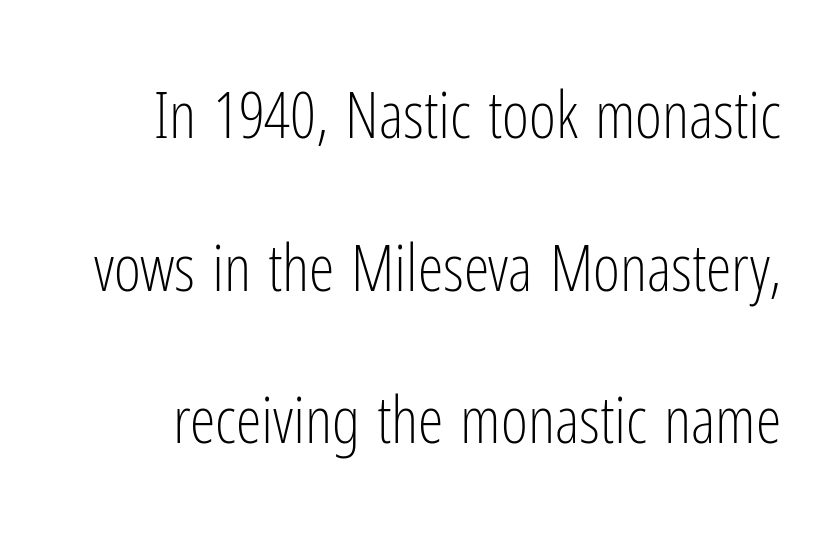
Nothing sits at the stroke ends, so this counts as sans-serif. The characters are drawn with everyday or finer stroke widths. Proportional: the letters do not fall into vertical columns. Each new line begins a long way beneath the previous one. Style check: upright.
